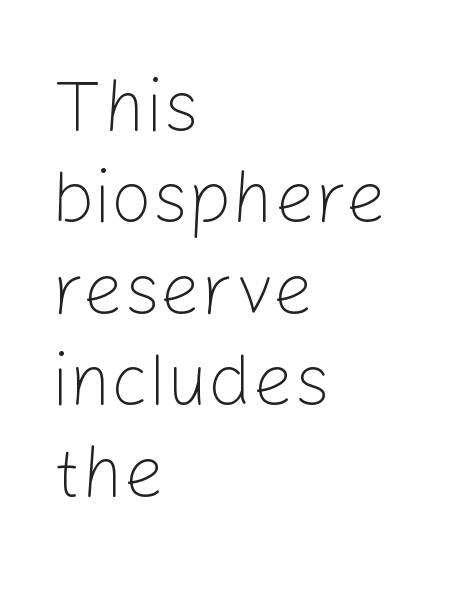
The image shows 72 px light sans-serif type, upright; set left-aligned, normal line spacing (1.27x), normal letter spacing, not underlined; low stroke contrast and a medium x-height.
